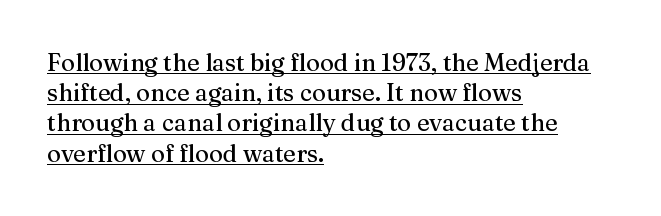
{"italic": "no", "underline": "yes", "align": "left", "line_spacing": "normal", "line_spacing_ratio": 1.26, "letter_spacing": "normal", "letter_spacing_em": 0.0, "glyph_px": 24}
